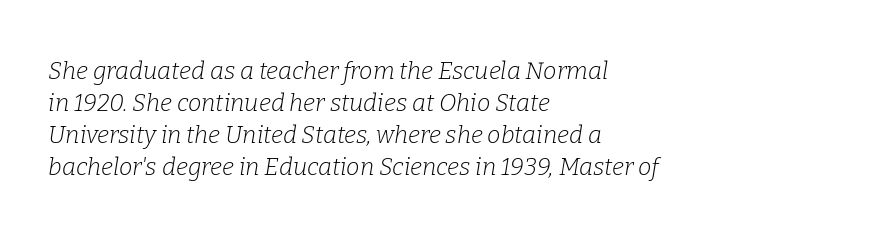
{"italic": "yes", "lean": "right", "slant_degrees": 9, "bold": "no", "underline": "no", "align": "left", "line_spacing": "normal", "line_spacing_ratio": 1.33, "letter_spacing": "normal", "letter_spacing_em": 0.0, "glyph_px": 24}
